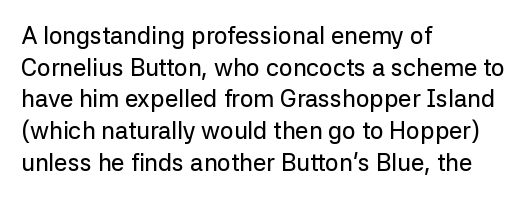
The letterforms sit shoulder to shoulder at normal distance. In terms of leading, this rendering sits right in the middle. The rendering anchors every line to the left-hand side. Style check: upright.
